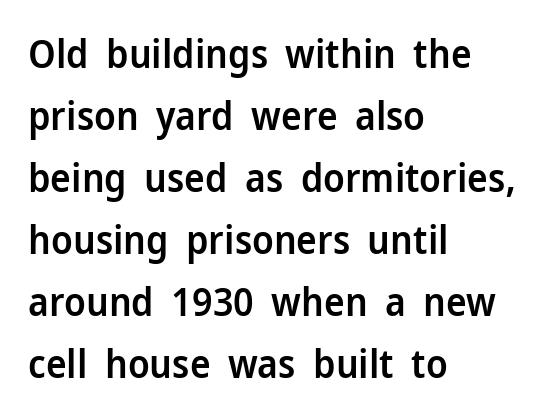
Tracking value appears to be zero — textbook default spacing. Underlining? Definitely not there. Style check: upright. Reading down the block, your eye returns to a fixed left position each line.
